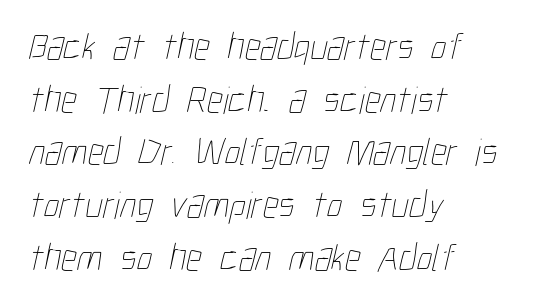
This sample has the flowing, uneven cadence of proportional lettering. Tracking value appears to be zero — textbook default spacing. The font is comparable to plain body text, perhaps lighter. If you drew a ruler down the left edge, every line would touch it.
